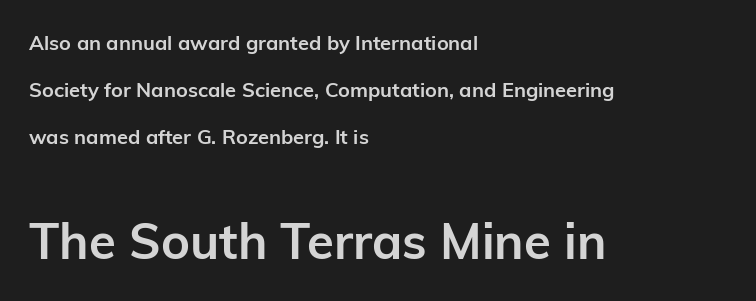
This sample uses plain, unmodified letter spacing. In this sample the second text group is rendered at the bigger scale. The rendering uses a bold face; every stroke is thick and dark. The baseline area is clear.
